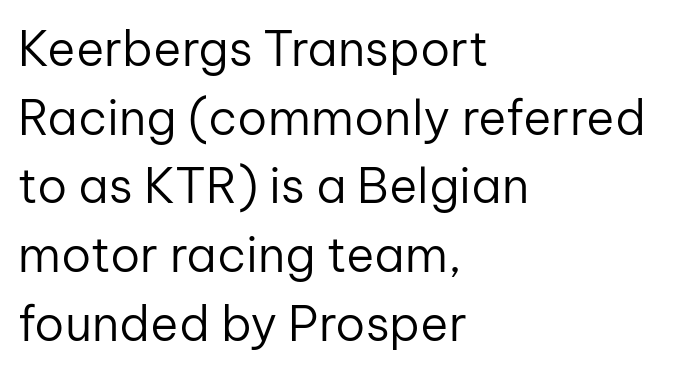
The gap between lines stays unmarked. Ordinary non-slanted type is in use. Does the copy run flush right? No — it runs flush left. Bold? No — there's no thickening of the strokes. Students, note that the glyphs here touch the page at normal intervals.
